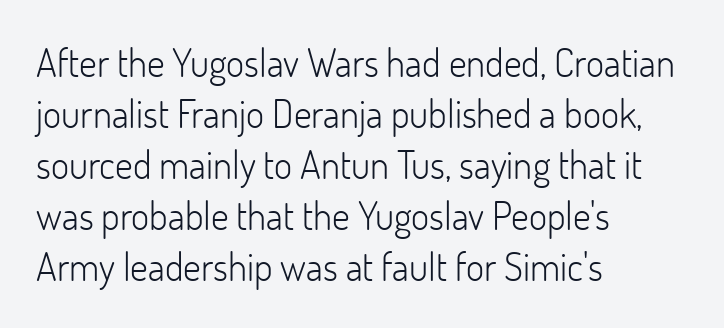
Q: Is the text bold? A: No.
Q: Is the text italic (slanted)? A: No, it is upright.
Q: Is the typeface a serif or a sans-serif typeface? A: Sans-serif.
Q: Is the text underlined? A: No.
Q: How is the paragraph aligned? A: Left-aligned.
Q: Is the spacing between letters normal or unusually wide? A: Normal.
Q: Is the spacing between lines tight, normal or loose? A: Normal.
Q: Width (condensed, normal, or wide)? A: Normal.
Q: Stroke contrast? A: Low.
Q: x-height? A: Small.
Q: Monospaced? A: No.
